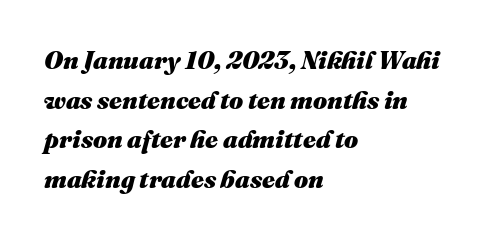
{"italic": "yes", "lean": "right", "slant_degrees": 16, "bold": "yes", "underline": "no", "align": "left", "line_spacing": "normal", "line_spacing_ratio": 1.59, "letter_spacing": "normal", "letter_spacing_em": 0.0, "glyph_px": 25}
